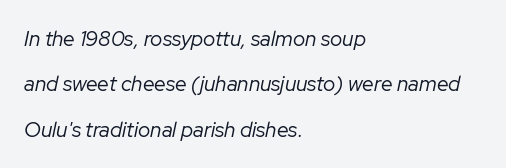
Q: Is the text bold? A: No.
Q: Is the text italic (slanted)? A: Yes, it leans right by about 12 degrees.
Q: Is the text underlined? A: No.
Q: How is the paragraph aligned? A: Left-aligned.
Q: Is the spacing between letters normal or unusually wide? A: Normal.
Q: Is the spacing between lines tight, normal or loose? A: Loose.
